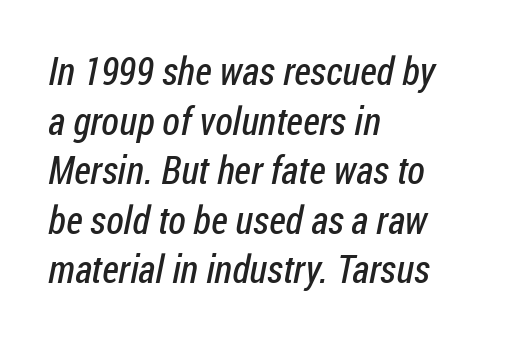
The image shows 39 px regular-weight, condensed sans-serif type; set left-aligned, normal line spacing (1.27x), normal letter spacing, not underlined; low stroke contrast and a medium x-height.
